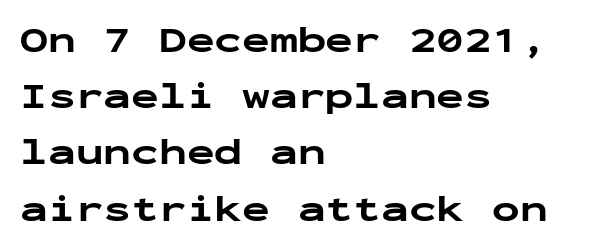
{"serif": "no", "italic": "no", "bold": "yes", "weight": "bold", "width": "wide", "stroke_contrast": "low", "x_height": "medium", "monospaced": "yes", "underline": "no", "align": "left", "line_spacing": "normal", "line_spacing_ratio": 1.52, "letter_spacing": "normal", "letter_spacing_em": 0.0, "glyph_px": 37}
